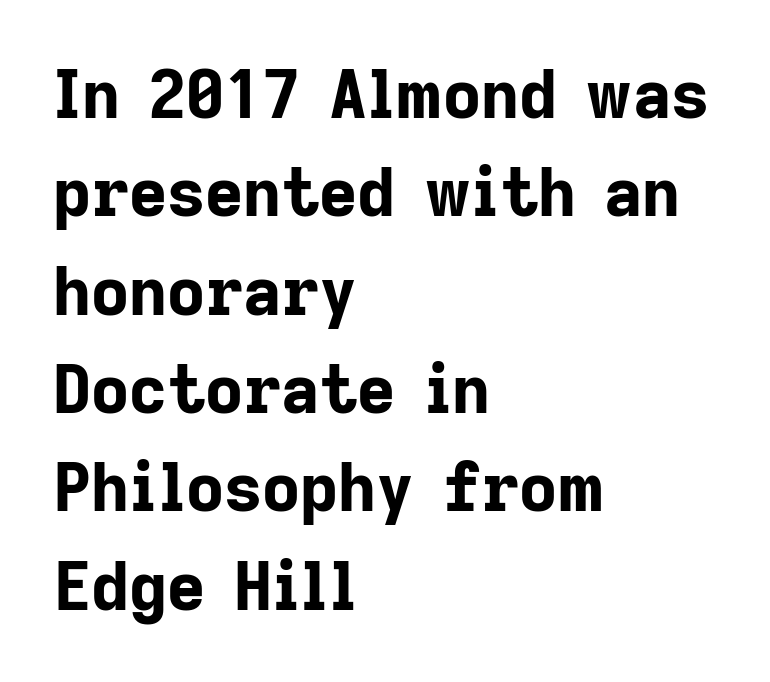
{"serif": "no", "italic": "no", "bold": "yes", "weight": "bold", "width": "normal", "stroke_contrast": "low", "x_height": "medium", "monospaced": "no", "underline": "no", "align": "left", "line_spacing": "normal", "line_spacing_ratio": 1.49, "letter_spacing": "normal", "letter_spacing_em": 0.0, "glyph_px": 66}
